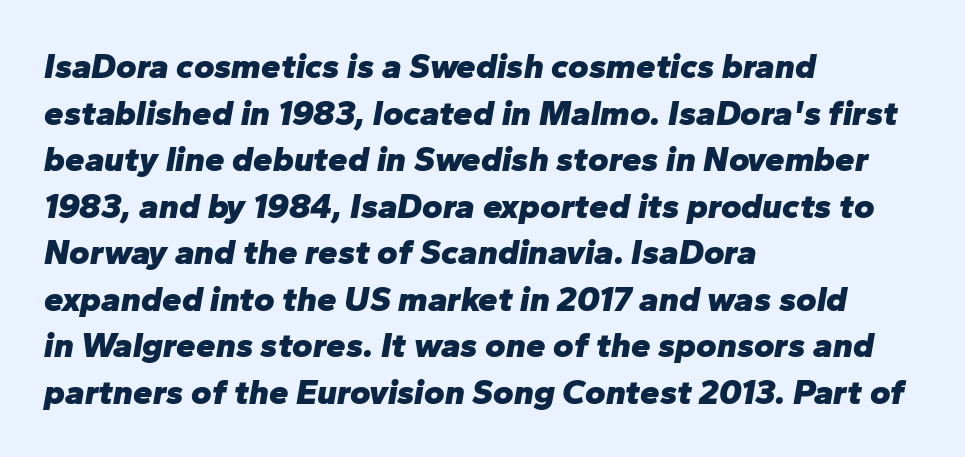
Is the type slanted? Yes — the strokes lean at a clear angle. Default kerning and tracking; the words read as compact shapes. Does the weight exceed regular? Yes, all the way to bold. Unmarked baselines from the first word to the last.
